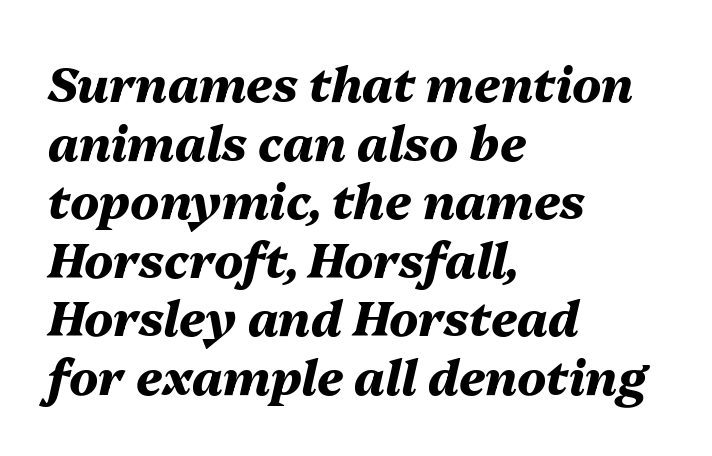
{"italic": "yes", "lean": "right", "slant_degrees": 13, "bold": "yes", "weight": "heavy", "width": "normal", "stroke_contrast": "medium", "x_height": "medium", "monospaced": "no", "underline": "no", "align": "left", "line_spacing_ratio": 1.22, "letter_spacing": "normal", "letter_spacing_em": 0.0, "glyph_px": 48}
